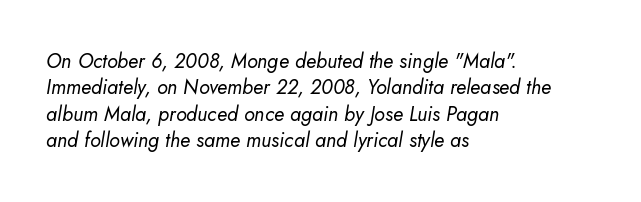
Standard letterfit; no display-style spreading of the glyphs. Teacher's note: observe the even left margin — that is flush-left alignment. The weight tops out at a normal text grade. A clean baseline with only descenders dipping below it. Notice how descenders clear the ascenders below comfortably — that's standard leading.
